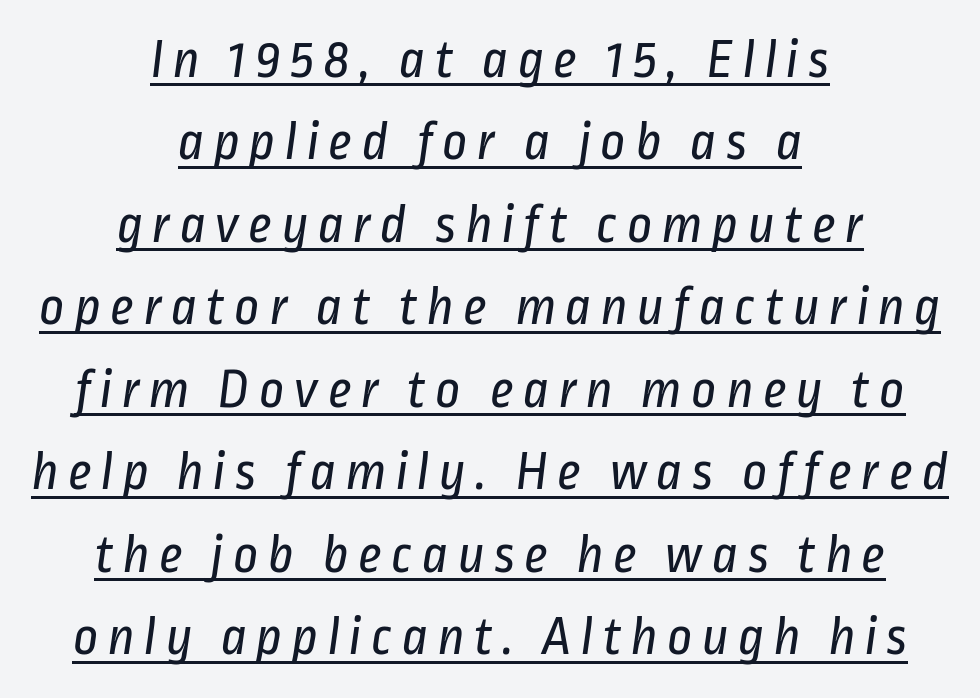
The image shows 55 px regular-weight, condensed sans-serif type; set centered, normal line spacing (1.5x), underlined; low stroke contrast and a medium x-height.
